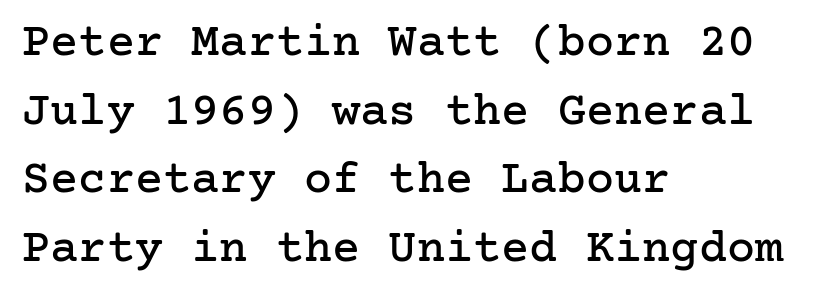
Q: Is the text italic (slanted)? A: No, it is upright.
Q: Is the typeface a serif or a sans-serif typeface? A: Serif.
Q: Is the text underlined? A: No.
Q: How is the paragraph aligned? A: Left-aligned.
Q: Is the spacing between letters normal or unusually wide? A: Normal.
Q: Is the spacing between lines tight, normal or loose? A: Normal.
Q: Width (condensed, normal, or wide)? A: Normal.
Q: Stroke contrast? A: Low.
Q: x-height? A: Medium.
